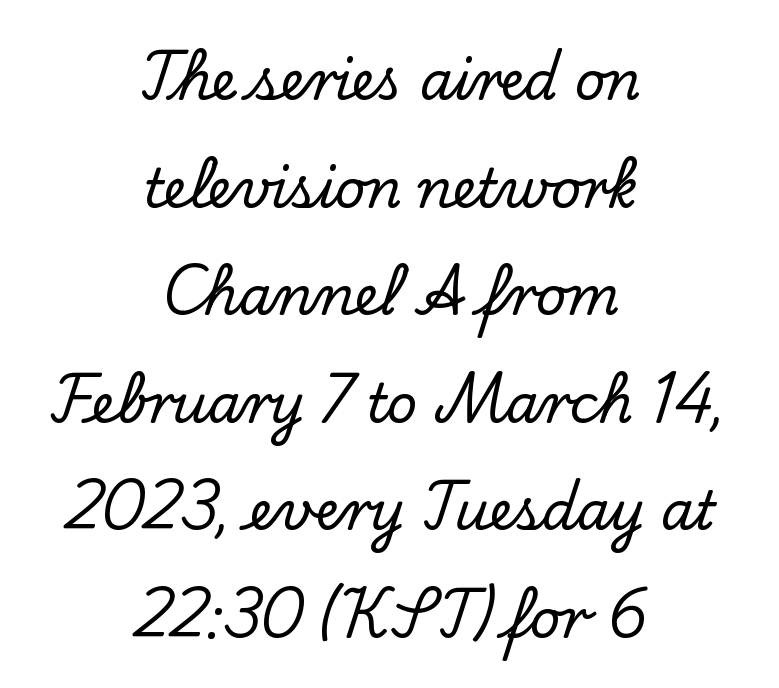
{"serif": "yes", "width": "normal", "stroke_contrast": "low", "x_height": "small", "monospaced": "no", "underline": "no", "align": "center", "line_spacing": "loose", "line_spacing_ratio": 2.03, "letter_spacing": "normal", "letter_spacing_em": 0.0, "glyph_px": 53}
